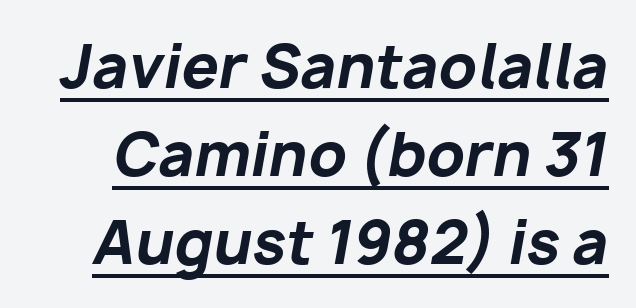
The image shows 59 px bold type, italic (leaning right); set normal line spacing (1.49x), normal letter spacing, underlined; low stroke contrast and a medium x-height.
